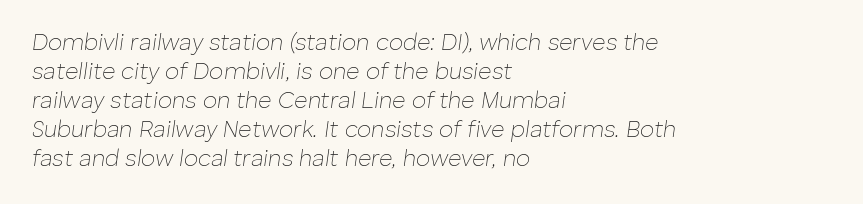
The image shows 23 px text type, italic (leaning right); set left-aligned, normal line spacing (1.26x), normal letter spacing, not underlined.
